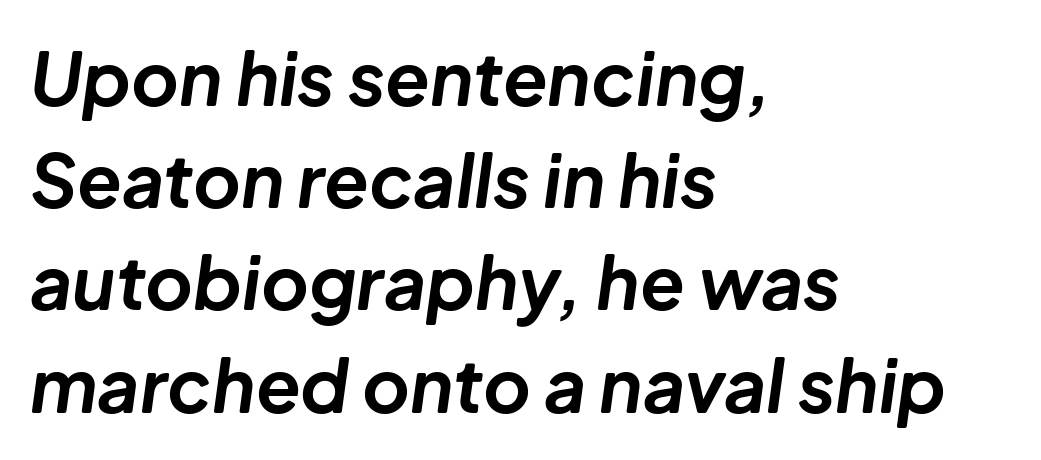
The sample has been set heavy, in full bold. A student would call this left alignment; a typographer would say flush left, rag right. Slanted lettering throughout. Glyph-to-glyph distance matches everyday printed text. The passage shown stacks its lines at a standard gap.
